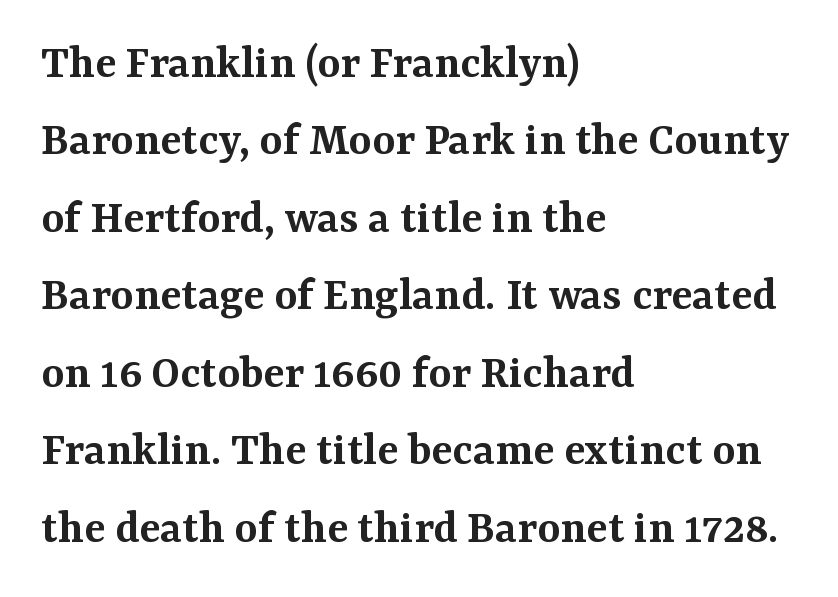
Q: Is the text bold? A: Semi-bold.
Q: Is the text italic (slanted)? A: No, it is upright.
Q: Is the typeface a serif or a sans-serif typeface? A: Serif.
Q: Is the text underlined? A: No.
Q: How is the paragraph aligned? A: Left-aligned.
Q: Is the spacing between letters normal or unusually wide? A: Normal.
Q: Is the spacing between lines tight, normal or loose? A: Normal.
Q: Width (condensed, normal, or wide)? A: Normal.
Q: Stroke contrast? A: Medium.
Q: x-height? A: Medium.
Q: Monospaced? A: No.
